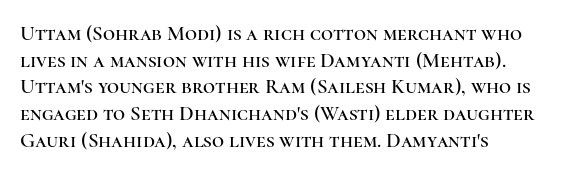
Successive baselines arrive at the customary interval. The space directly below the letters is spotless. The face used here is rendered with its standard letterfit. The rendering anchors every line to the left-hand side.
